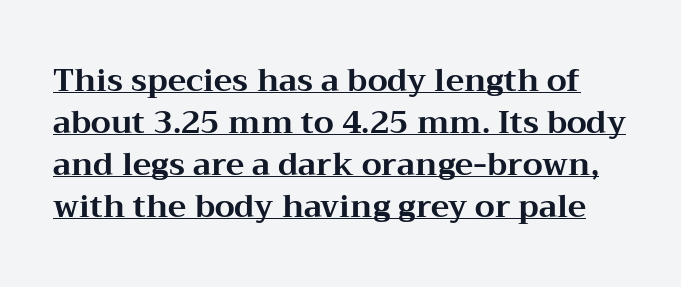
The image shows 31 px bold, wide serif type, upright; set normal line spacing (1.35x), normal letter spacing, underlined; medium stroke contrast and a medium x-height.
